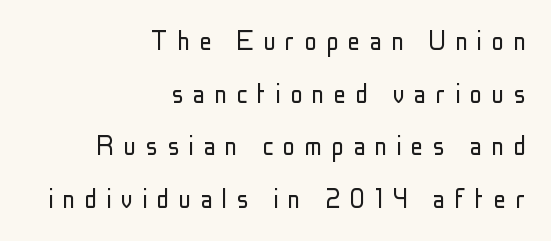
The passage shown is not underscored anywhere. Note the varied advance widths — an 'i' is clearly narrower than an 'm'. Does the type have serifs? No, each stem ends abruptly. The type sits square on the baseline with zero lean. The horizontal fit of the characters is loose and conspicuously gappy. Does the copy run flush right? Yes — the right margin is perfectly even.
